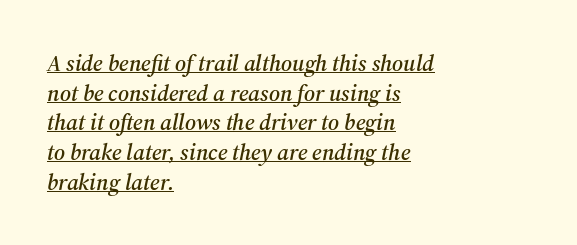
The image shows 23 px text type, italic (leaning right); set left-aligned, normal line spacing (1.29x), normal letter spacing, underlined.
